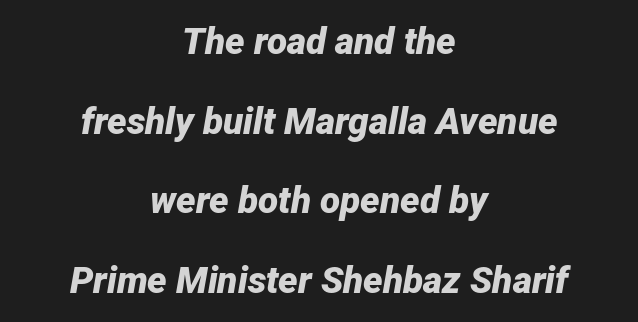
Q: Is the text bold? A: Yes.
Q: Is the text italic (slanted)? A: Yes, it leans right by about 12 degrees.
Q: Is the text underlined? A: No.
Q: How is the paragraph aligned? A: Centered.
Q: Is the spacing between letters normal or unusually wide? A: Normal.
Q: Is the spacing between lines tight, normal or loose? A: Loose.
Q: Width (condensed, normal, or wide)? A: Normal.
Q: Stroke contrast? A: Low.
Q: x-height? A: Medium.
Q: Monospaced? A: No.
